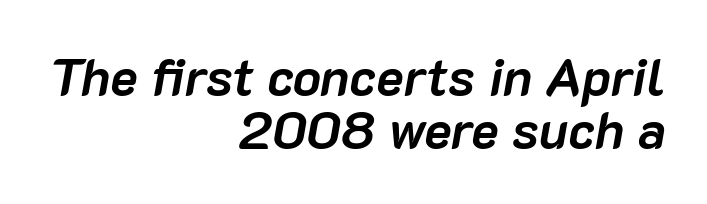
The image shows 52 px semibold type, italic (leaning right); set right-aligned, tight line spacing (1.01x), normal letter spacing, not underlined; low stroke contrast and a medium x-height.
